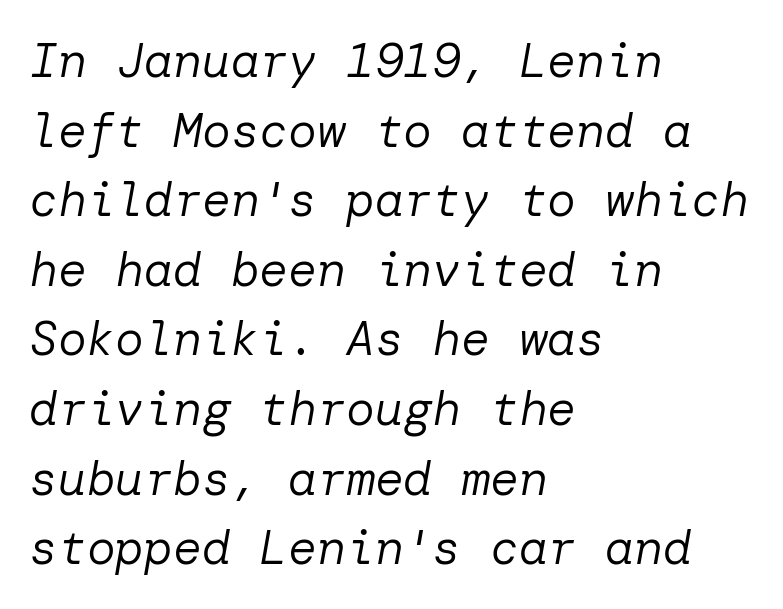
The image shows 48 px regular-weight type, italic (leaning right); set left-aligned, normal line spacing (1.45x), normal letter spacing, not underlined; low stroke contrast and a medium x-height.
